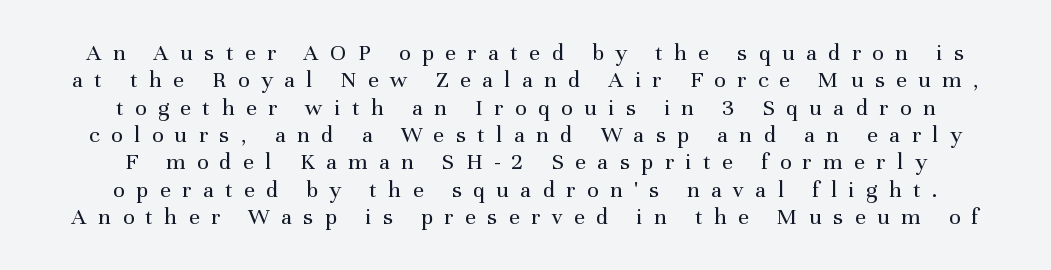
The image shows 24 px text type, upright; set centered, tight line spacing (1.14x), unusually wide letter spacing (+0.48 em), not underlined.
